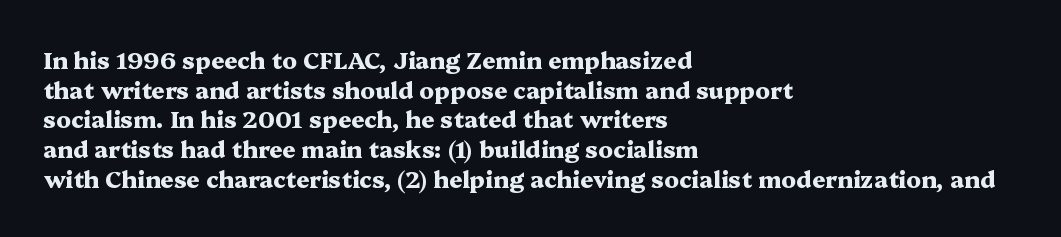
Q: Is the text bold? A: Yes.
Q: Is the text italic (slanted)? A: No, it is upright.
Q: Is the text underlined? A: No.
Q: How is the paragraph aligned? A: Left-aligned.
Q: Is the spacing between letters normal or unusually wide? A: Normal.
Q: Is the spacing between lines tight, normal or loose? A: Normal.
